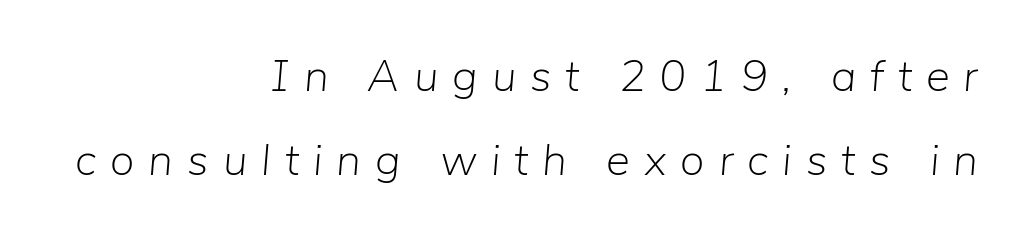
Q: Is the text bold? A: No.
Q: Is the text italic (slanted)? A: Yes, it leans right by about 5 degrees.
Q: Is the text underlined? A: No.
Q: How is the paragraph aligned? A: Right-aligned.
Q: Is the spacing between letters normal or unusually wide? A: Unusually wide.
Q: Width (condensed, normal, or wide)? A: Normal.
Q: Stroke contrast? A: Low.
Q: x-height? A: Medium.
Q: Monospaced? A: No.
